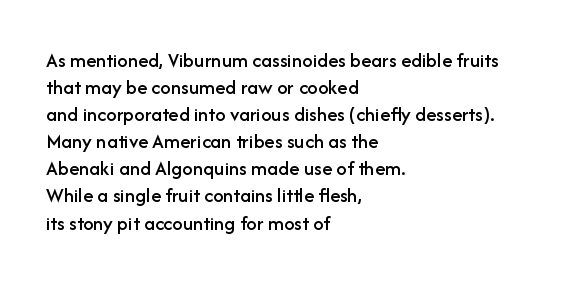
{"italic": "no", "underline": "no", "align": "left", "line_spacing": "normal", "line_spacing_ratio": 1.29, "letter_spacing": "normal", "letter_spacing_em": 0.0, "glyph_px": 21}
